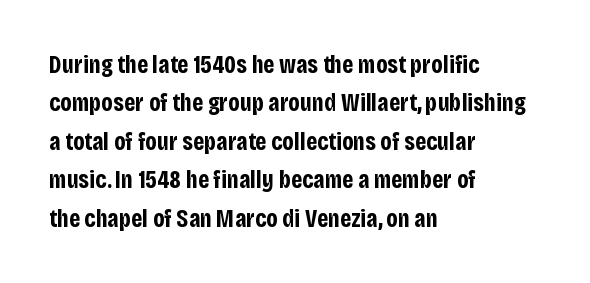
{"italic": "no", "bold": "yes", "underline": "no", "align": "left", "line_spacing": "normal", "line_spacing_ratio": 1.54, "letter_spacing": "normal", "letter_spacing_em": 0.0, "glyph_px": 25}
